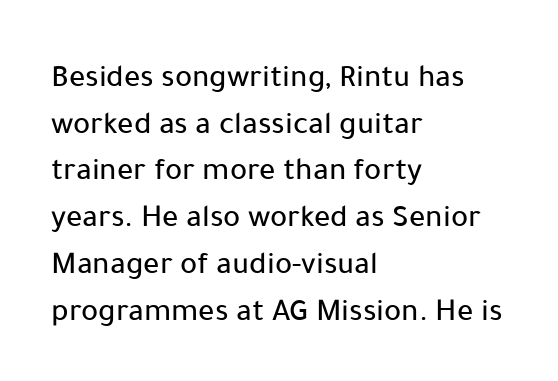
Q: Is the text italic (slanted)? A: No, it is upright.
Q: Is the typeface a serif or a sans-serif typeface? A: Sans-serif.
Q: Is the text underlined? A: No.
Q: How is the paragraph aligned? A: Left-aligned.
Q: Is the spacing between letters normal or unusually wide? A: Normal.
Q: Is the spacing between lines tight, normal or loose? A: Normal.
Q: Width (condensed, normal, or wide)? A: Normal.
Q: Stroke contrast? A: Low.
Q: x-height? A: Medium.
Q: Monospaced? A: No.
